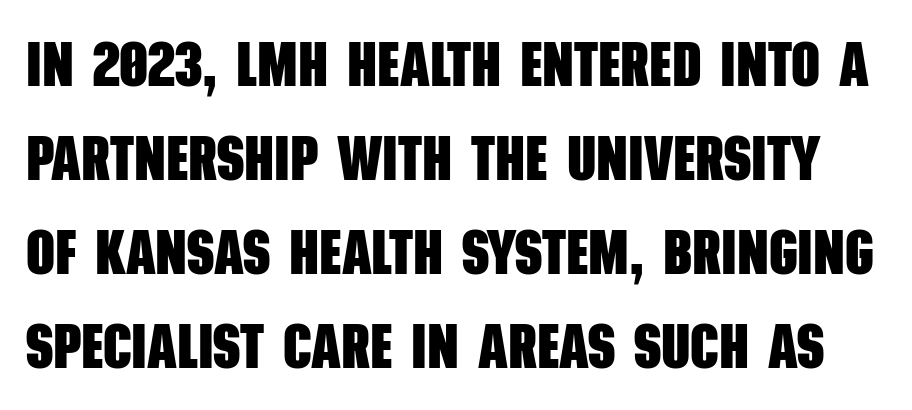
Q: Is the text bold? A: Yes.
Q: Is the typeface a serif or a sans-serif typeface? A: Sans-serif.
Q: Is the text underlined? A: No.
Q: Is the spacing between letters normal or unusually wide? A: Normal.
Q: Is the spacing between lines tight, normal or loose? A: Normal.
Q: Width (condensed, normal, or wide)? A: Condensed.
Q: Stroke contrast? A: Low.
Q: x-height? A: Large.
Q: Monospaced? A: No.
